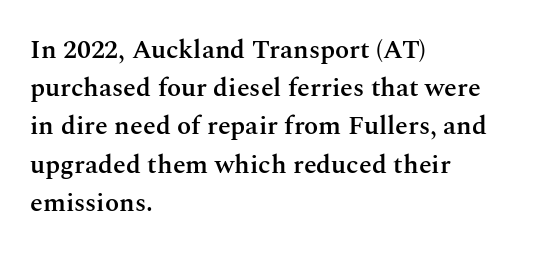
These lines keep a tight, regular rhythm from letter to letter. The rag falls on the right side of this text block. Glance below the letters and you will spot only blank space. Interline gaps are of average width in this sample.
